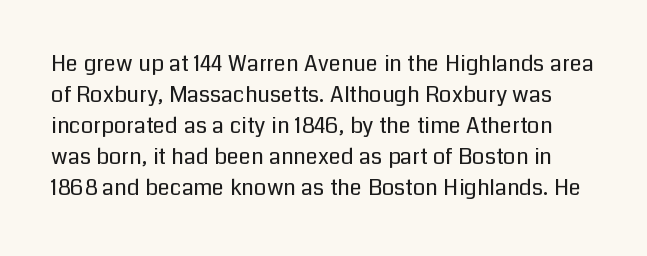
Tracking value appears to be zero — textbook default spacing. The typesetting does not lean heavy: it is not bold. Descenders are the only things crossing below the line. Successive baselines arrive at the customary interval. No italicization has been applied; the sample stays upright.
